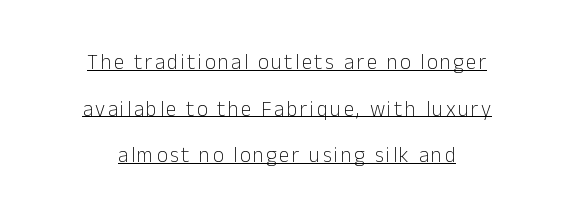
This block would shrink considerably if given ordinary leading; it's expanded now. Underline: present. Stroke thickness stays within the range of a standard reading face or lighter. Unlike italic type, these characters show no tilt at all. Visually the block forms a symmetrical silhouette, jagged on both flanks.
